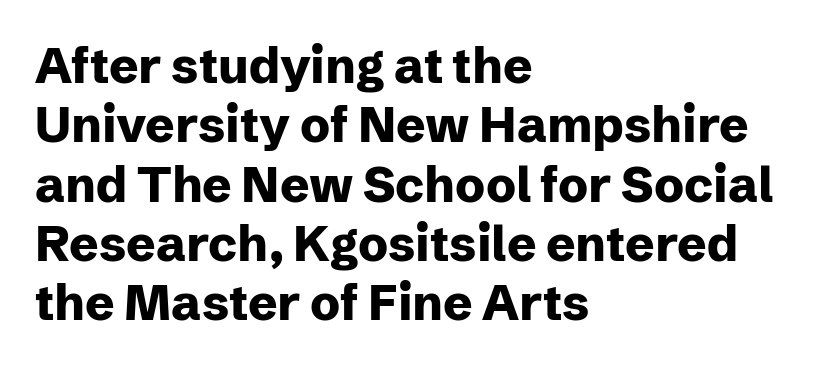
The zone under the glyphs is completely vacant. Grotesque or geometric, the face here clearly has no serifs. Leftover space on each line is placed entirely after the last word. Do the letters lean? They stand straight. Typographic density is high because the face is bold. Default kerning and tracking; the words read as compact shapes.
